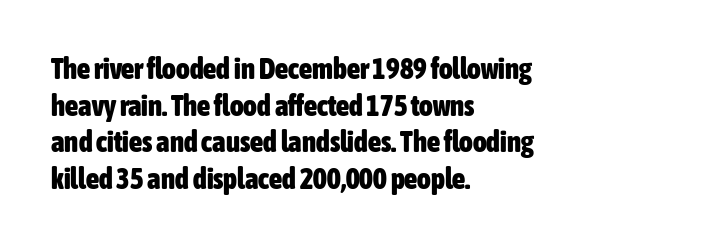
{"serif": "no", "italic": "no", "bold": "yes", "weight": "heavy", "width": "condensed", "stroke_contrast": "low", "x_height": "medium", "monospaced": "no", "underline": "no", "align": "left", "line_spacing": "normal", "line_spacing_ratio": 1.26, "letter_spacing": "normal", "letter_spacing_em": 0.0, "glyph_px": 29}
